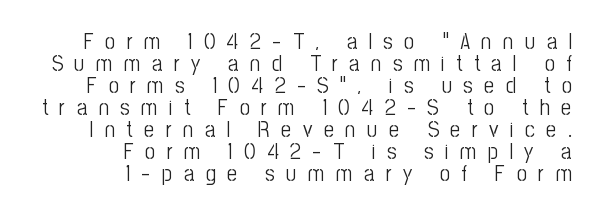
The image shows 23 px text type, upright; set right-aligned, tight line spacing (0.96x), unusually wide letter spacing (+0.49 em), not underlined.
